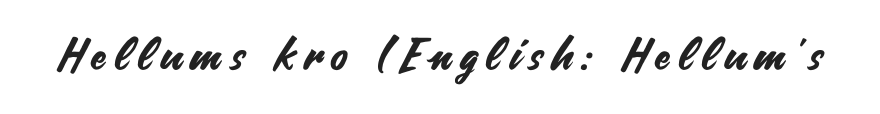
The image shows 44 px sans-serif type; set unusually wide letter spacing (+0.21 em), not underlined; medium stroke contrast and a small x-height.
